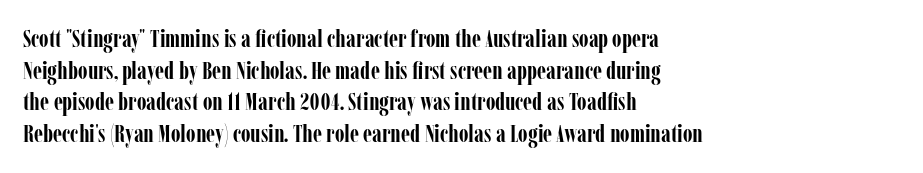
{"italic": "no", "bold": "yes", "underline": "no", "align": "left", "line_spacing": "normal", "line_spacing_ratio": 1.27, "letter_spacing": "normal", "letter_spacing_em": 0.0, "glyph_px": 25}
